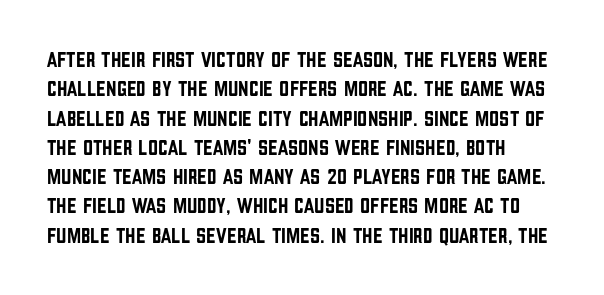
The image shows 22 px text type, upright; set left-aligned, normal line spacing (1.33x), normal letter spacing, not underlined.
